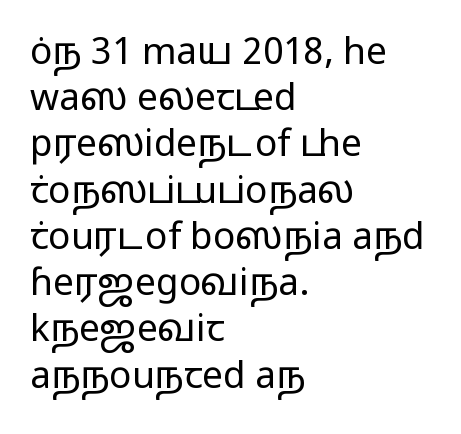
Q: Is the text bold? A: No.
Q: Is the text italic (slanted)? A: No, it is upright.
Q: Is the typeface a serif or a sans-serif typeface? A: Sans-serif.
Q: Is the text underlined? A: No.
Q: How is the paragraph aligned? A: Left-aligned.
Q: Is the spacing between letters normal or unusually wide? A: Normal.
Q: Is the spacing between lines tight, normal or loose? A: Normal.
Q: Width (condensed, normal, or wide)? A: Wide.
Q: Stroke contrast? A: Low.
Q: x-height? A: Medium.
Q: Monospaced? A: No.
